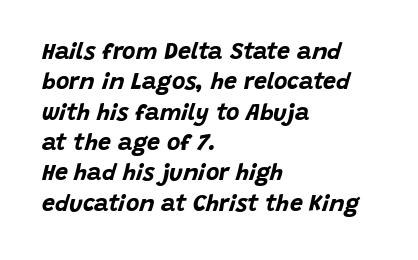
Quick note: interline space is typical. The lines are quadded left. What weight is shown? A full bold with thick strokes. Words appear dense and cohesive because spacing is normal.
